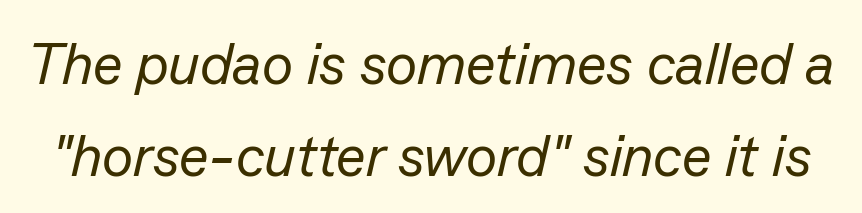
Each stroke keeps to a modest, everyday thickness or less. You can tell it's italic because the verticals aren't actually vertical. Note the varied advance widths — an 'i' is clearly narrower than an 'm'. The letters sit at their default tracking, neither squeezed nor spread. Bare-footed words on every line. Summary of vertical rhythm: regular, with standard interline spacing.
